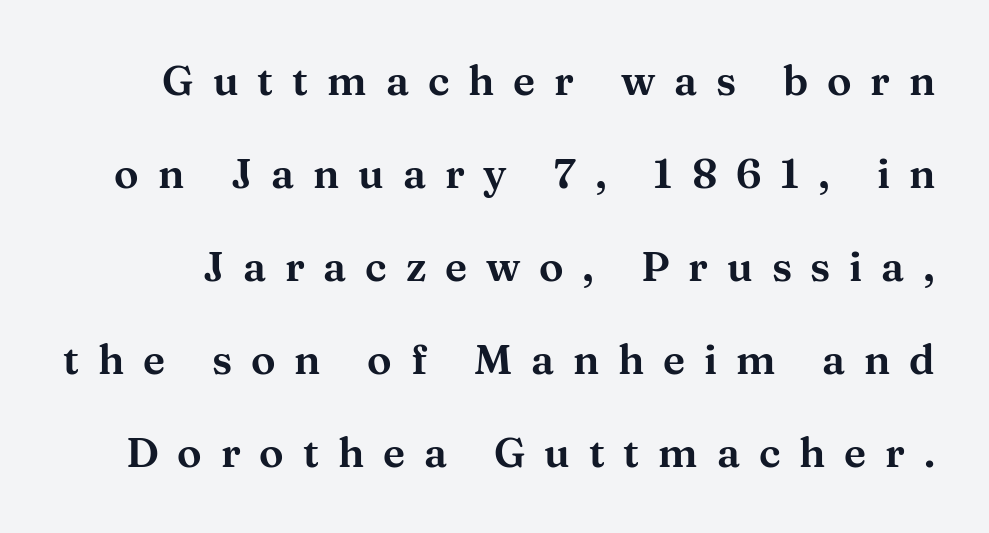
The image shows 41 px wide serif type, upright; set loose line spacing (2.27x), unusually wide letter spacing (+0.46 em), not underlined; medium stroke contrast and a medium x-height.
